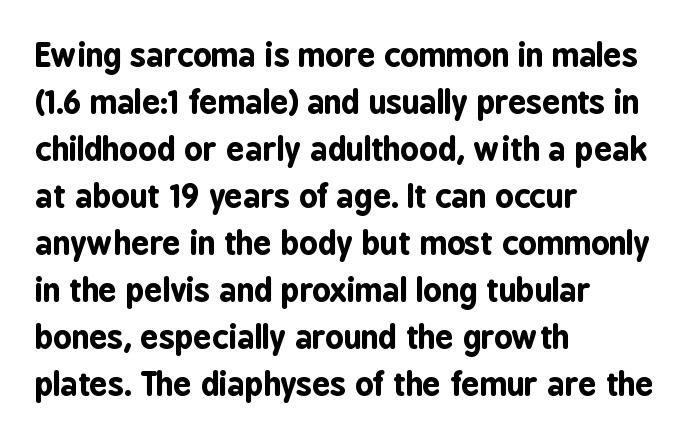
The image shows 32 px bold, condensed sans-serif type, upright; set left-aligned, normal line spacing (1.47x), normal letter spacing, not underlined; low stroke contrast and a medium x-height.
